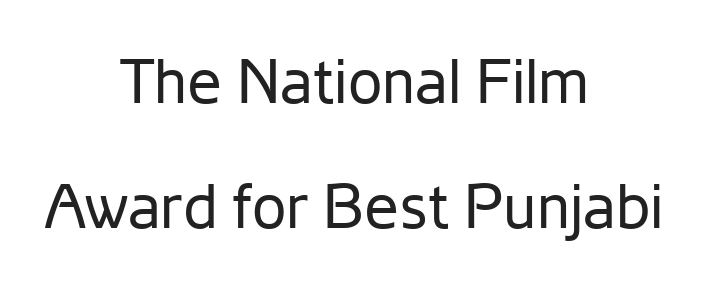
Successive baselines arrive slowly, with a big drop between each. A typesetter would label this face a sans. The letters advance in unequal steps, a hallmark of proportional type. Glance below the letters and you will spot only blank space.
